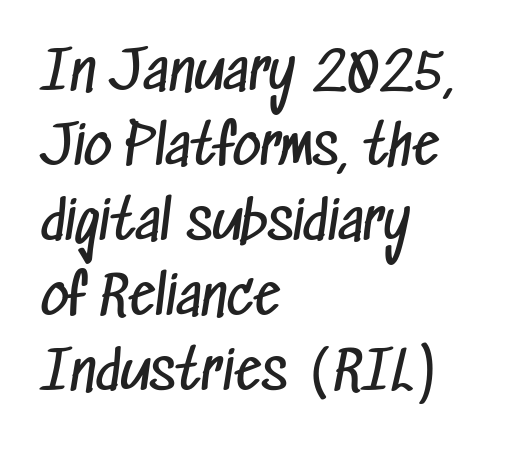
Q: Is the text bold? A: No.
Q: Is the typeface a serif or a sans-serif typeface? A: Sans-serif.
Q: Is the text underlined? A: No.
Q: How is the paragraph aligned? A: Left-aligned.
Q: Is the spacing between letters normal or unusually wide? A: Normal.
Q: Is the spacing between lines tight, normal or loose? A: Normal.
Q: Width (condensed, normal, or wide)? A: Condensed.
Q: Stroke contrast? A: Low.
Q: x-height? A: Medium.
Q: Monospaced? A: No.
